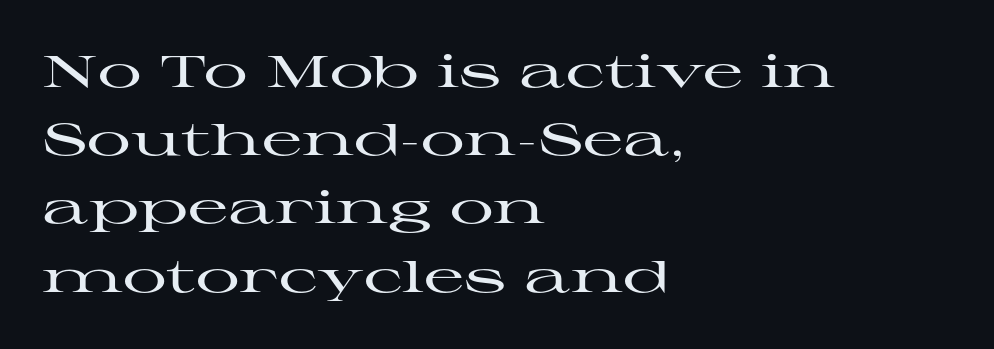
If you measured baseline to baseline, you'd find a middling distance. Italic? Not at all — the glyphs are vertical. Do the characters align in a grid? No, the font is proportional. This rendering features lettering with no underline. Little horizontal feet cap the strokes, marking this as serif type.
